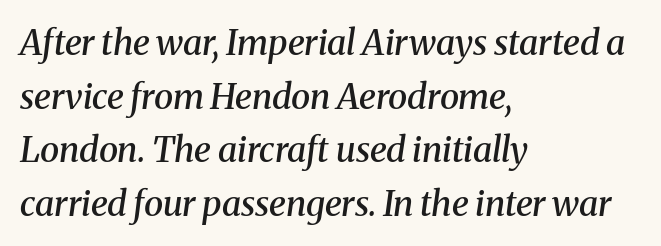
The image shows 35 px semibold serif type, italic (leaning right); set left-aligned, normal line spacing (1.53x), normal letter spacing, not underlined; medium stroke contrast and a medium x-height.
